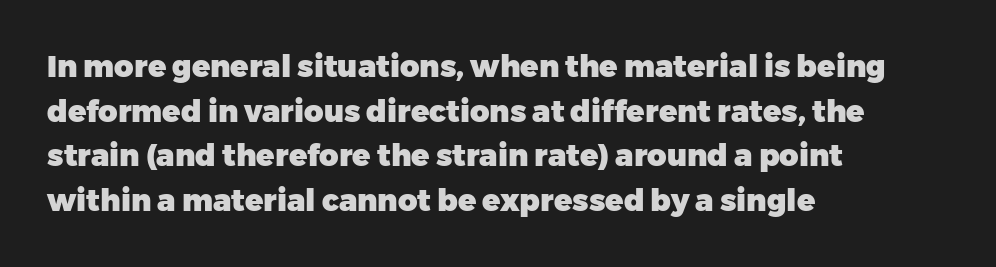
You can tell it's not italic because the verticals are truly vertical. This rendering employs a face without finishing strokes, i.e., a sans-serif. The passage is arranged the way most books set body copy — flush left. Set as a true bold cut, around the 700 mark. Line spacing here is normal.
